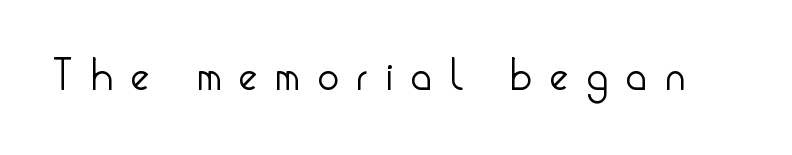
The image shows 44 px light, condensed sans-serif type, upright; set unusually wide letter spacing (+0.42 em), not underlined; low stroke contrast and a small x-height.
